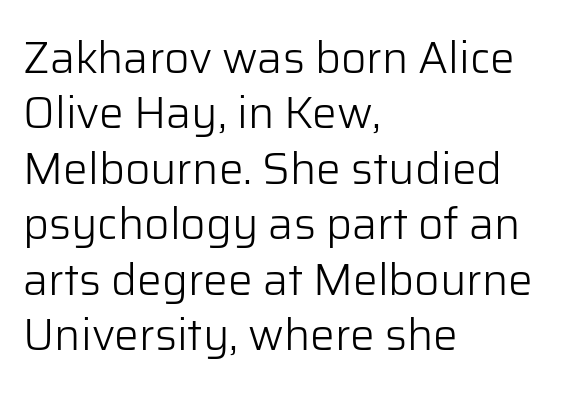
{"serif": "no", "italic": "no", "bold": "no", "weight": "light", "width": "normal", "stroke_contrast": "low", "x_height": "medium", "monospaced": "no", "underline": "no", "align": "left", "line_spacing": "normal", "line_spacing_ratio": 1.26, "letter_spacing": "normal", "letter_spacing_em": 0.0, "glyph_px": 44}
